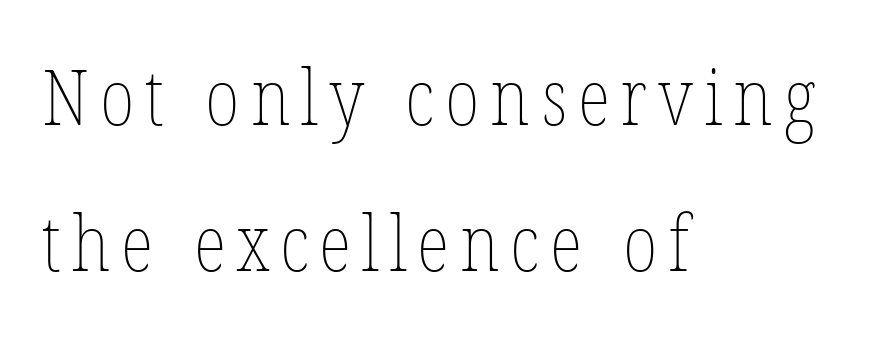
Q: Is the text bold? A: No.
Q: Is the text underlined? A: No.
Q: How is the paragraph aligned? A: Left-aligned.
Q: Width (condensed, normal, or wide)? A: Condensed.
Q: Stroke contrast? A: Low.
Q: x-height? A: Medium.
Q: Monospaced? A: No.
